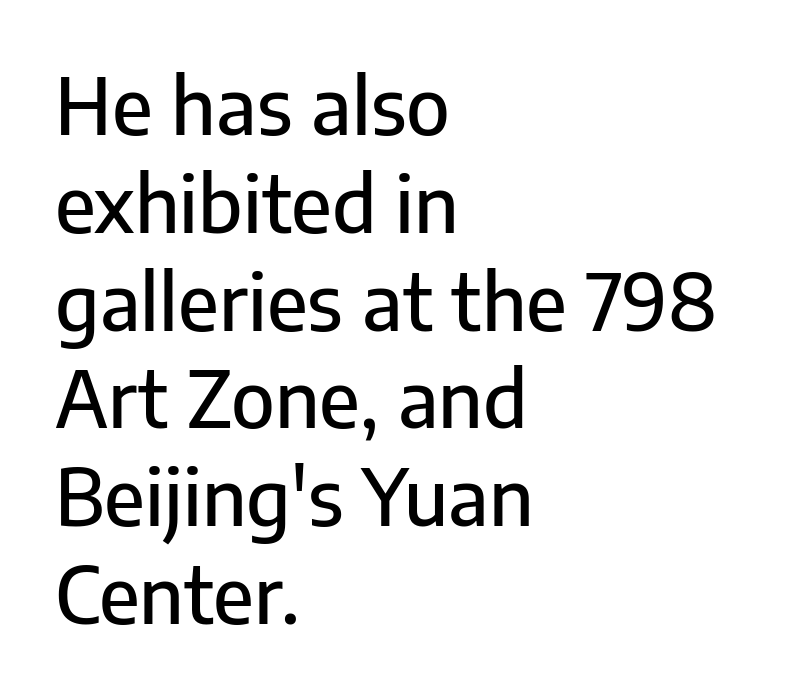
Q: Is the text italic (slanted)? A: No, it is upright.
Q: Is the typeface a serif or a sans-serif typeface? A: Sans-serif.
Q: Is the text underlined? A: No.
Q: How is the paragraph aligned? A: Left-aligned.
Q: Is the spacing between letters normal or unusually wide? A: Normal.
Q: Is the spacing between lines tight, normal or loose? A: Normal.
Q: Width (condensed, normal, or wide)? A: Normal.
Q: Stroke contrast? A: Low.
Q: x-height? A: Medium.
Q: Monospaced? A: No.
